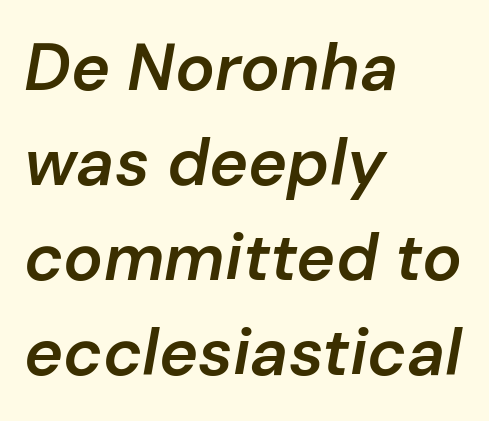
{"italic": "yes", "lean": "right", "slant_degrees": 10, "bold": "semi", "weight": "semibold", "width": "normal", "stroke_contrast": "low", "x_height": "medium", "monospaced": "no", "underline": "no", "align": "left", "line_spacing": "normal", "line_spacing_ratio": 1.44, "letter_spacing": "normal", "letter_spacing_em": 0.0, "glyph_px": 66}
